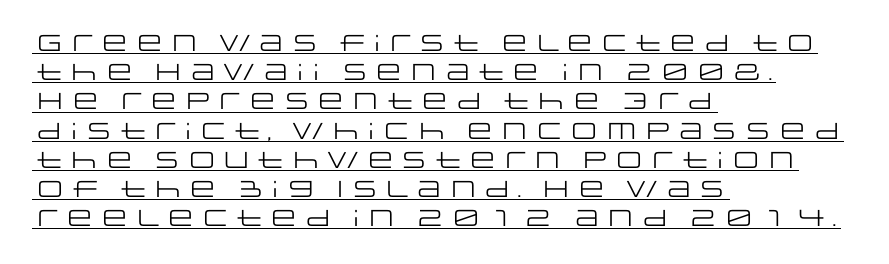
Stroke thickness stays within the range of a standard reading face or lighter. In terms of letterspacing, this is plain default setting. Italic: no, the glyphs are upright roman. Successive baselines arrive at the customary interval. The paragraph shown leans on its left margin.
